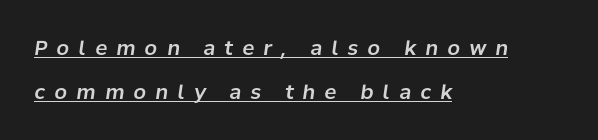
Students, observe: this is what heavily led, spacious text looks like. Caption: multi-line text, flush left, ragged right. Tall strokes in this sample are angled rather than plumb. The letterforms stand isolated, each surrounded by extra space. The string is rendered with underlining switched on.
